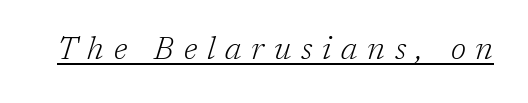
The image shows 32 px light serif type, italic (leaning right); set unusually wide letter spacing (+0.31 em), underlined; low stroke contrast and a medium x-height.
